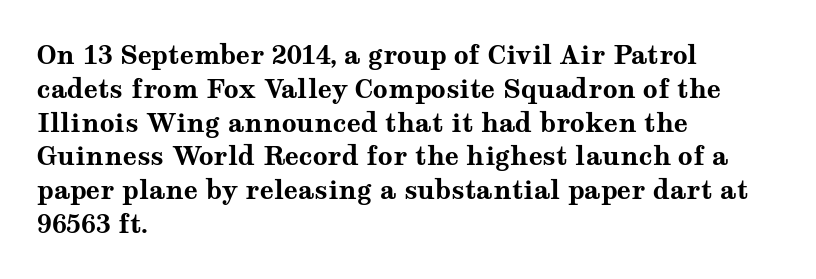
The image shows 26 px bold type, upright; set left-aligned, normal line spacing (1.3x), normal letter spacing, not underlined.
